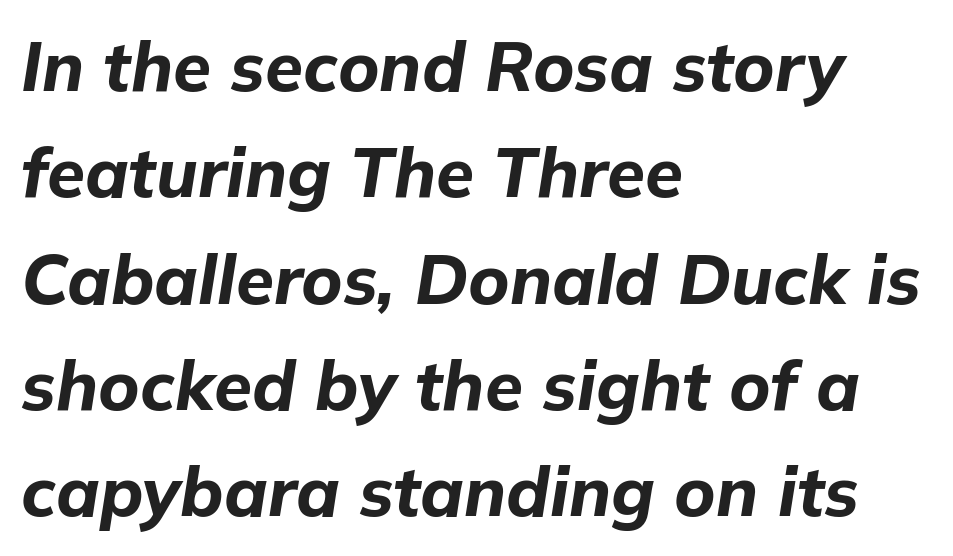
{"italic": "yes", "lean": "right", "slant_degrees": 9, "bold": "yes", "weight": "bold", "width": "normal", "stroke_contrast": "low", "x_height": "medium", "monospaced": "no", "underline": "no", "align": "left", "line_spacing": "normal", "line_spacing_ratio": 1.54, "letter_spacing": "normal", "letter_spacing_em": 0.0, "glyph_px": 69}
